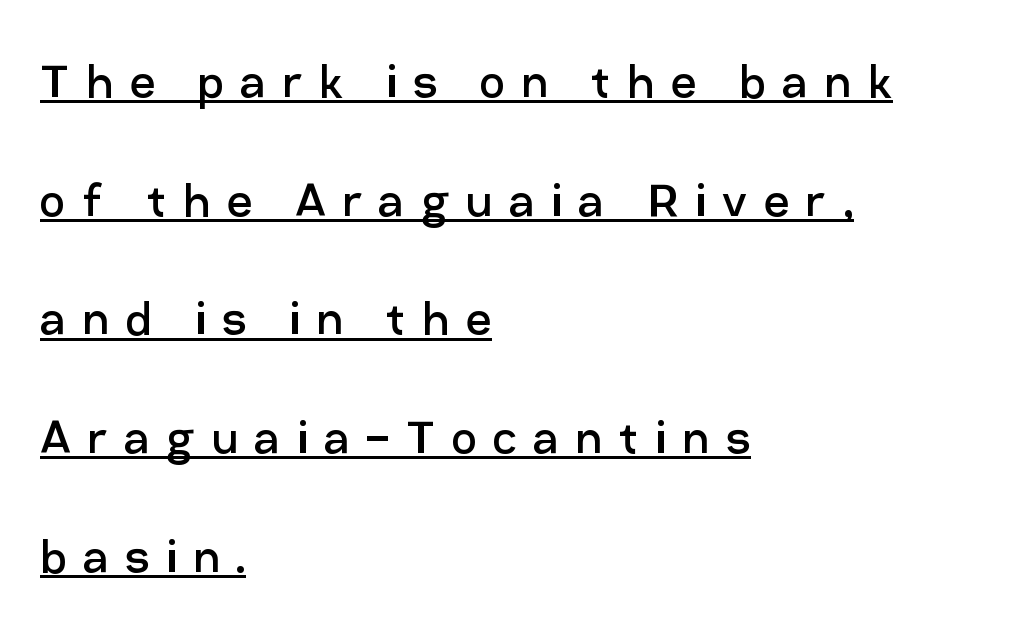
The image shows 56 px regular-weight sans-serif type, upright; set left-aligned, loose line spacing (2.12x), unusually wide letter spacing (+0.29 em), underlined; low stroke contrast and a medium x-height.
